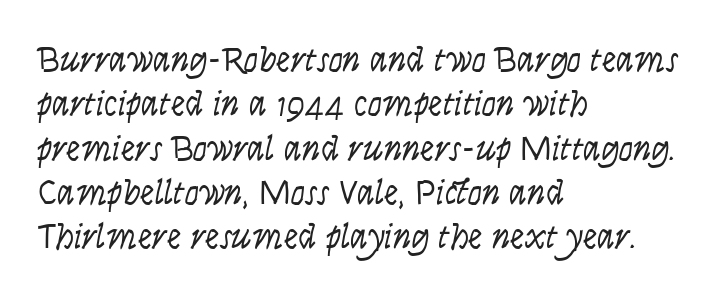
Q: Is the text bold? A: No.
Q: Is the text italic (slanted)? A: Yes, it leans right by about 9 degrees.
Q: Is the text underlined? A: No.
Q: How is the paragraph aligned? A: Left-aligned.
Q: Is the spacing between letters normal or unusually wide? A: Normal.
Q: Width (condensed, normal, or wide)? A: Condensed.
Q: Stroke contrast? A: Low.
Q: x-height? A: Large.
Q: Monospaced? A: No.
